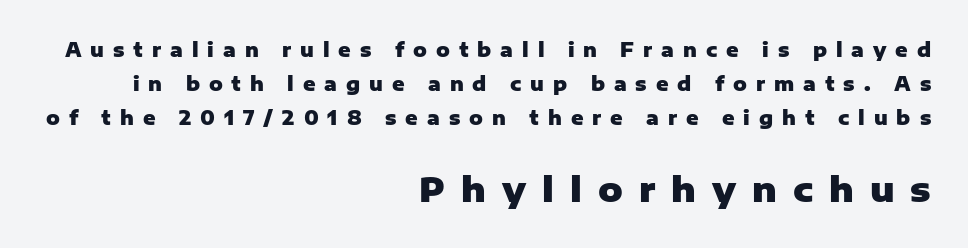
All the whitespace from short lines collects on the left. How are the letters spaced? Widely, with obvious added tracking. Typographically, this falls in the sans-serif category. These lines are rendered in a variable-pitch font. Honestly, there is no underline to notice here at all. On the weight axis this lands at bold, roughly 700.
